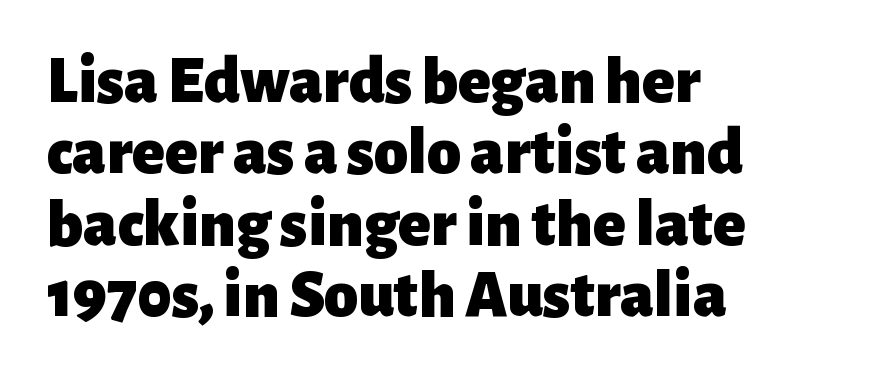
Q: Is the text bold? A: Yes.
Q: Is the text italic (slanted)? A: No, it is upright.
Q: Is the typeface a serif or a sans-serif typeface? A: Sans-serif.
Q: Is the text underlined? A: No.
Q: How is the paragraph aligned? A: Left-aligned.
Q: Is the spacing between letters normal or unusually wide? A: Normal.
Q: Is the spacing between lines tight, normal or loose? A: Tight.
Q: Width (condensed, normal, or wide)? A: Normal.
Q: Stroke contrast? A: Low.
Q: x-height? A: Medium.
Q: Monospaced? A: No.
